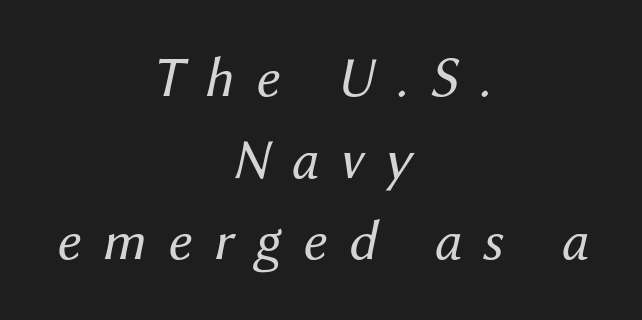
Q: Is the text bold? A: No.
Q: Is the text italic (slanted)? A: Yes, it leans right by about 12 degrees.
Q: Is the text underlined? A: No.
Q: How is the paragraph aligned? A: Centered.
Q: Is the spacing between letters normal or unusually wide? A: Unusually wide.
Q: Is the spacing between lines tight, normal or loose? A: Normal.
Q: Width (condensed, normal, or wide)? A: Normal.
Q: Stroke contrast? A: Medium.
Q: x-height? A: Medium.
Q: Monospaced? A: No.
